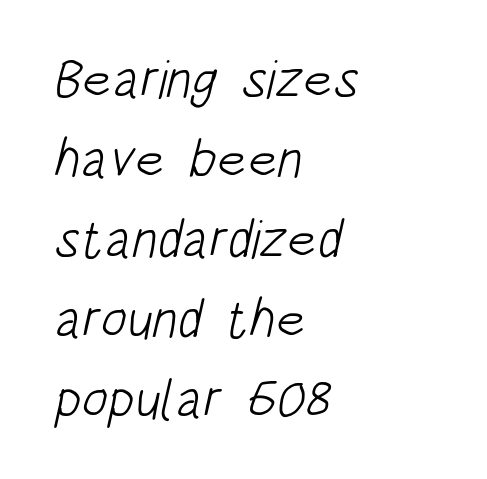
Q: Is the text bold? A: No.
Q: Is the typeface a serif or a sans-serif typeface? A: Sans-serif.
Q: Is the text underlined? A: No.
Q: How is the paragraph aligned? A: Left-aligned.
Q: Is the spacing between letters normal or unusually wide? A: Normal.
Q: Is the spacing between lines tight, normal or loose? A: Normal.
Q: Width (condensed, normal, or wide)? A: Condensed.
Q: Stroke contrast? A: Low.
Q: x-height? A: Large.
Q: Monospaced? A: No.
